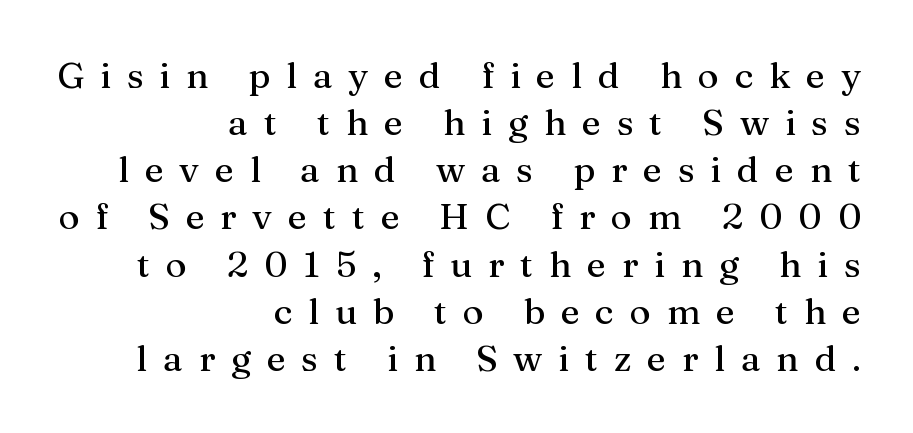
Q: Is the text italic (slanted)? A: No, it is upright.
Q: Is the typeface a serif or a sans-serif typeface? A: Serif.
Q: Is the text underlined? A: No.
Q: How is the paragraph aligned? A: Right-aligned.
Q: Is the spacing between letters normal or unusually wide? A: Unusually wide.
Q: Is the spacing between lines tight, normal or loose? A: Normal.
Q: Width (condensed, normal, or wide)? A: Normal.
Q: Stroke contrast? A: Medium.
Q: x-height? A: Medium.
Q: Monospaced? A: No.
